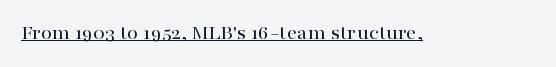
Q: Is the text italic (slanted)? A: No, it is upright.
Q: Is the text underlined? A: Yes.
Q: Is the spacing between letters normal or unusually wide? A: Normal.
